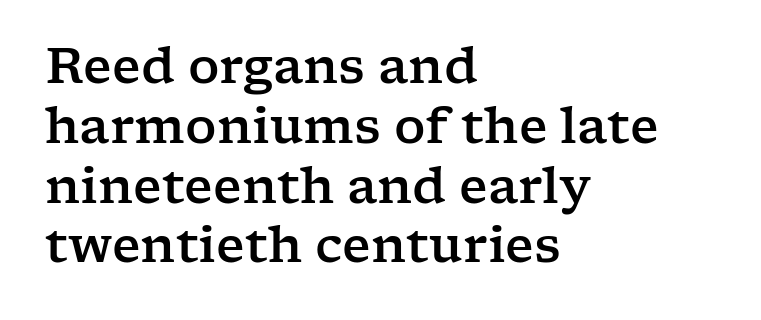
Is the letter spacing exaggerated? No — it looks like the ordinary default. Descenders hang freely into open space. A typesetter would call this proportional, since set widths differ per character. The specimen reads as upright at a glance.
